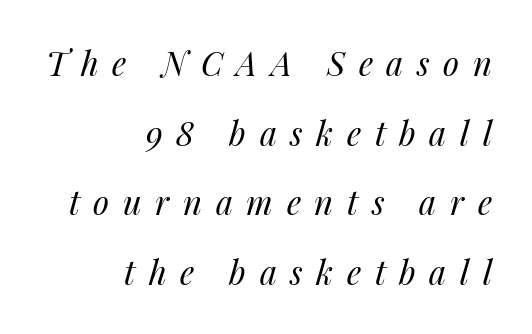
Rows of type keep a wide berth in the vertical direction. Bold? No — there's no thickening of the strokes. The text carries the slant typical of an italic or oblique font. Looks like regular typesetting: each glyph gets only the width it needs.
